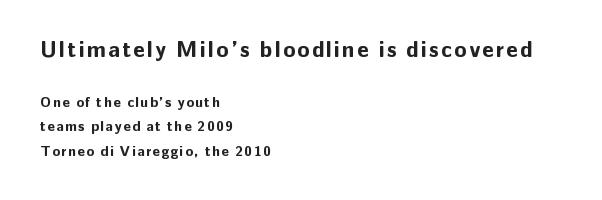
The image shows 22 px bold type, upright; set left-aligned, line spacing 1.74x, not underlined; the first (top) block is 1.57x larger.
